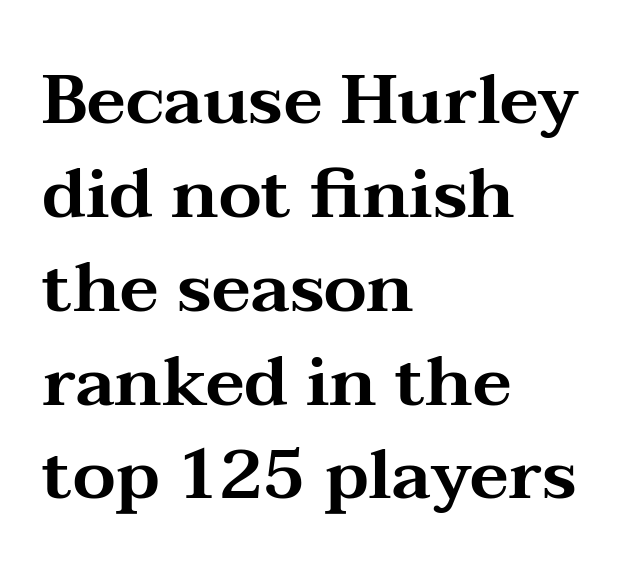
Is there much room between lines? A standard amount, neither cramped nor airy. The text block is weighted toward the left margin, trailing off unevenly rightward. Each letter keeps its own natural width here, so spacing adapts to shape. Is this a sans? No — the strokes have serifs.
